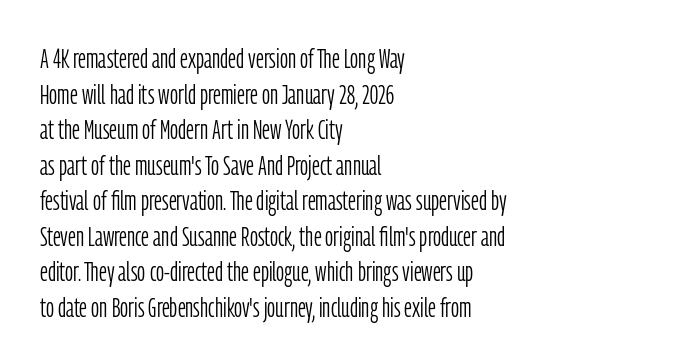
Q: Is the text bold? A: No.
Q: Is the text italic (slanted)? A: No, it is upright.
Q: Is the typeface a serif or a sans-serif typeface? A: Sans-serif.
Q: Is the text underlined? A: No.
Q: How is the paragraph aligned? A: Left-aligned.
Q: Is the spacing between letters normal or unusually wide? A: Normal.
Q: Is the spacing between lines tight, normal or loose? A: Normal.
Q: Width (condensed, normal, or wide)? A: Condensed.
Q: Stroke contrast? A: Low.
Q: x-height? A: Medium.
Q: Monospaced? A: No.
